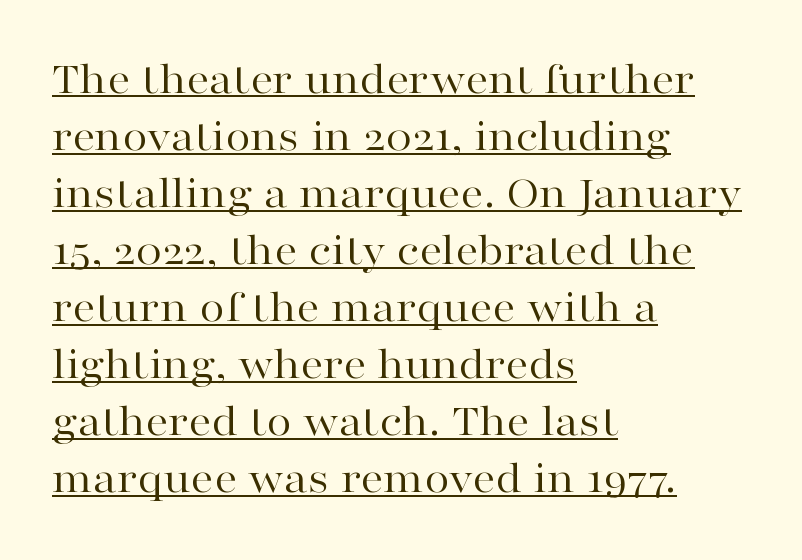
The strokes are not fattened; the text isn't bold. Yep, those are serifs on the letters. A classic flush-left, rag-right setting is used for this passage. The rendering uses natural spacing where letterforms have individual widths. Notice how the stems are strictly vertical — no italics here. These lines keep a tight, regular rhythm from letter to letter.
